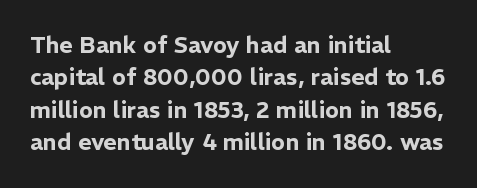
The image shows 23 px text type, upright; set left-aligned, normal line spacing (1.41x), normal letter spacing, not underlined.
